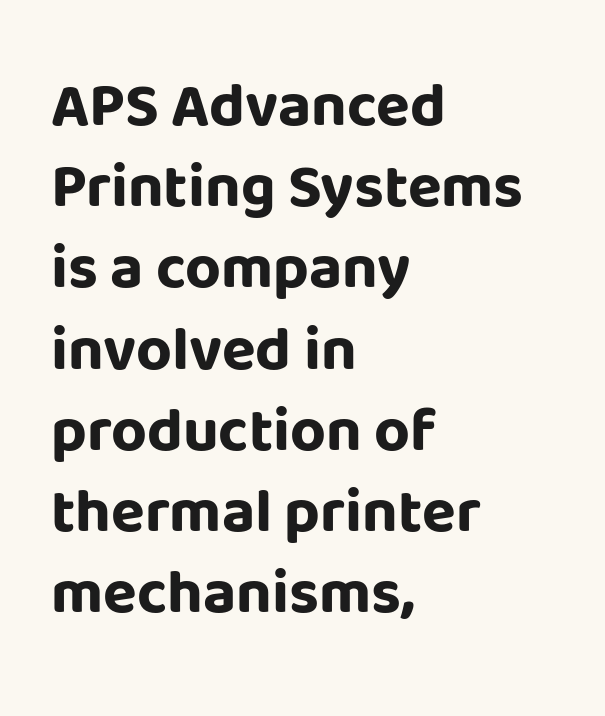
{"serif": "no", "italic": "no", "bold": "yes", "weight": "bold", "width": "normal", "stroke_contrast": "low", "x_height": "large", "monospaced": "no", "underline": "no", "align": "left", "line_spacing": "normal", "line_spacing_ratio": 1.31, "letter_spacing": "normal", "letter_spacing_em": 0.0, "glyph_px": 62}
